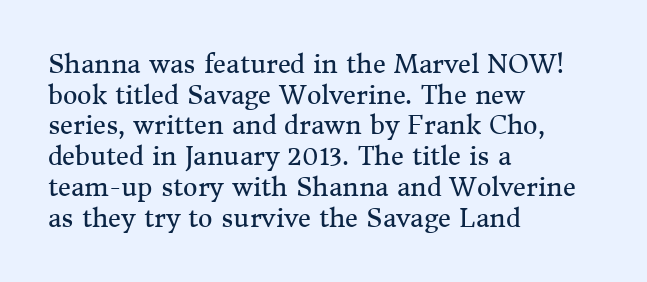
The image shows 25 px text type, upright; set left-aligned, line spacing 1.23x, normal letter spacing, not underlined.
